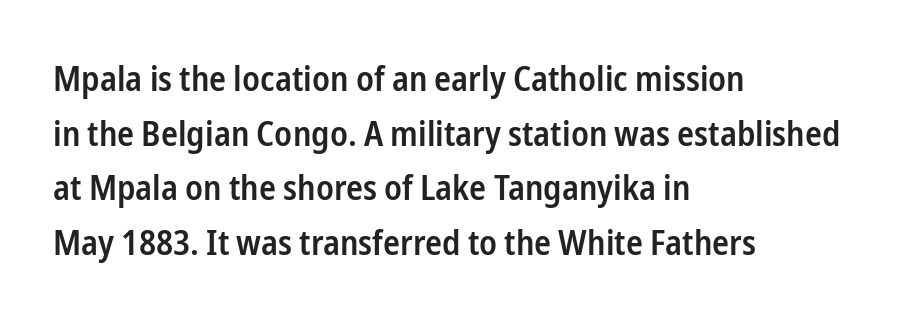
Each row of text sits above clean, open space. Style check: upright. This is sans-serif lettering, the kind often seen on screens and signage. The font is running at a semibold setting, under full bold.
